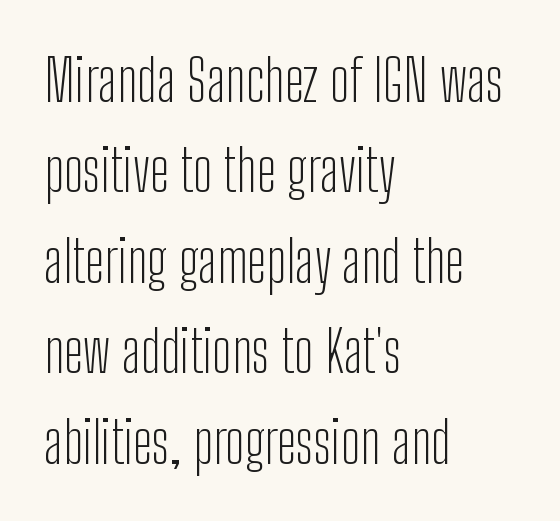
Vertically, the passage feels balanced, rows spaced as you'd expect. The lettering holds an erect, upright posture throughout. Think standard paragraph weight, or any step lighter than that. In terms of letterform style, serifs are entirely absent. The paragraph shown leans on its left margin.
